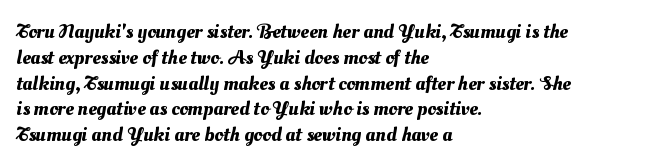
{"underline": "no", "align": "left", "line_spacing_ratio": 1.23, "letter_spacing": "normal", "letter_spacing_em": 0.0, "glyph_px": 21}
